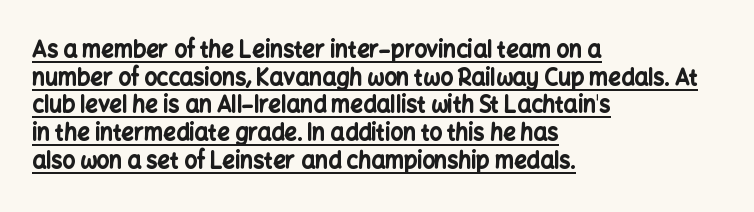
The image shows 22 px bold type, upright; set left-aligned, normal line spacing (1.26x), normal letter spacing, underlined.
